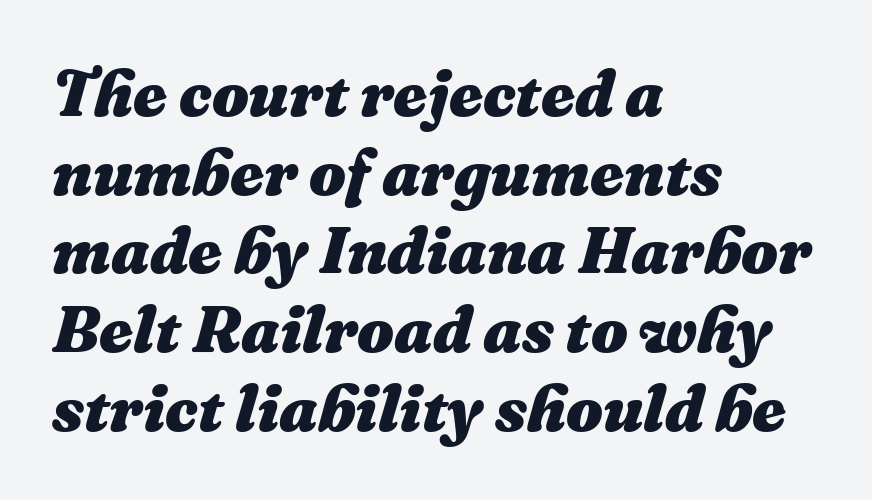
The image shows 65 px heavy type, italic (leaning right); set left-aligned, line spacing 1.21x, normal letter spacing, not underlined; medium stroke contrast and a medium x-height.
